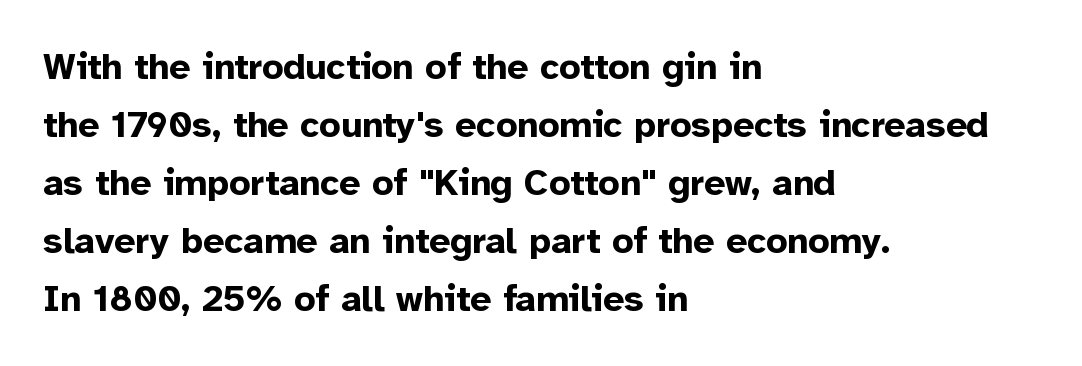
The image shows 37 px bold sans-serif type, upright; set left-aligned, normal line spacing (1.57x), normal letter spacing, not underlined; low stroke contrast and a medium x-height.
